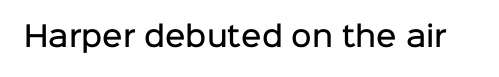
A bit beefed up — I'd call it semibold rather than bold. Look at the tracking — it's just the regular setting, nothing added. The space beneath each line is pristine and unruled. Varying glyph widths throughout — classic text-font behaviour. Typographically, this falls in the sans-serif category.
